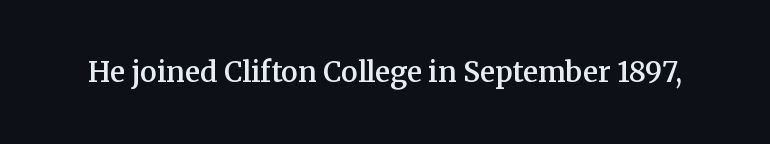
The image shows 28 px semibold serif type, upright; set normal letter spacing, not underlined; medium stroke contrast and a medium x-height.
